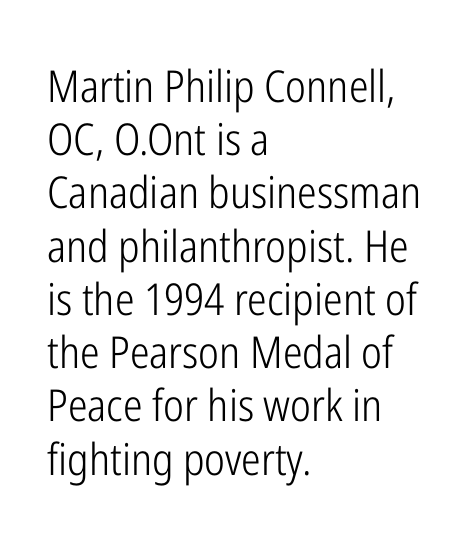
{"serif": "no", "italic": "no", "bold": "no", "weight": "light", "width": "condensed", "stroke_contrast": "low", "x_height": "medium", "monospaced": "no", "underline": "no", "align": "left", "line_spacing_ratio": 1.21, "letter_spacing": "normal", "letter_spacing_em": 0.0, "glyph_px": 44}
